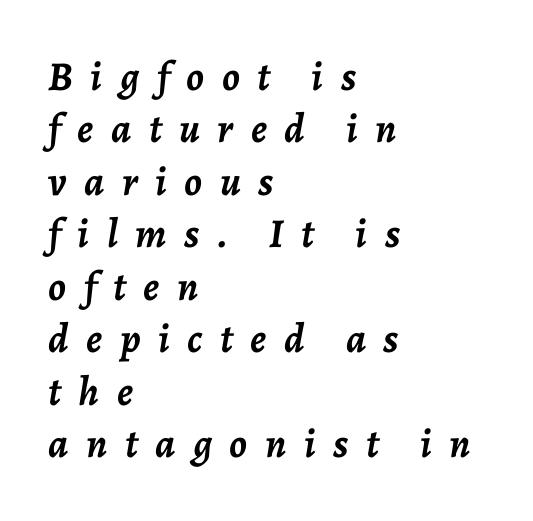
The text carries the slant typical of an italic or oblique font. A typesetter would call this proportional, since set widths differ per character. The rows are spaced the way most documents space them. Observe the wide spacing: letters keep a clear distance from each other. Strong, thick strokes mark this as bold type.
